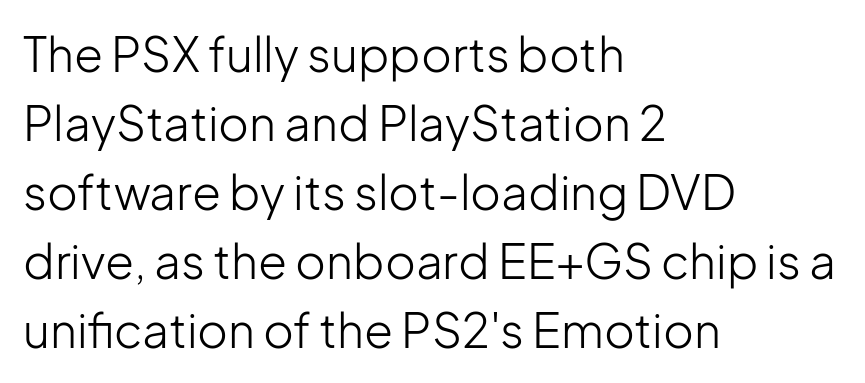
Q: Is the text bold? A: No.
Q: Is the text italic (slanted)? A: No, it is upright.
Q: Is the typeface a serif or a sans-serif typeface? A: Sans-serif.
Q: Is the text underlined? A: No.
Q: How is the paragraph aligned? A: Left-aligned.
Q: Is the spacing between letters normal or unusually wide? A: Normal.
Q: Is the spacing between lines tight, normal or loose? A: Normal.
Q: Width (condensed, normal, or wide)? A: Normal.
Q: Stroke contrast? A: Low.
Q: x-height? A: Medium.
Q: Monospaced? A: No.
